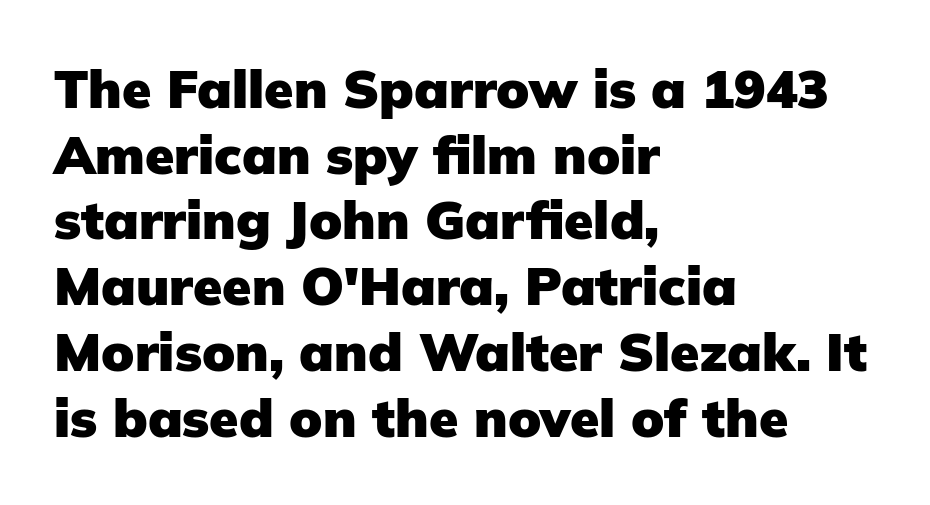
The image shows 53 px heavy sans-serif type, upright; set left-aligned, line spacing 1.24x, normal letter spacing, not underlined; low stroke contrast and a medium x-height.
